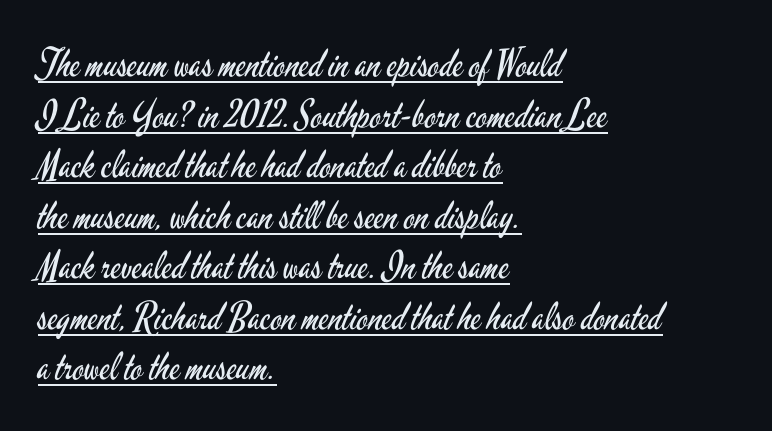
{"serif": "no", "bold": "no", "weight": "regular", "width": "condensed", "stroke_contrast": "low", "x_height": "small", "monospaced": "no", "underline": "yes", "align": "left", "line_spacing": "normal", "line_spacing_ratio": 1.33, "letter_spacing": "normal", "letter_spacing_em": 0.0, "glyph_px": 38}
